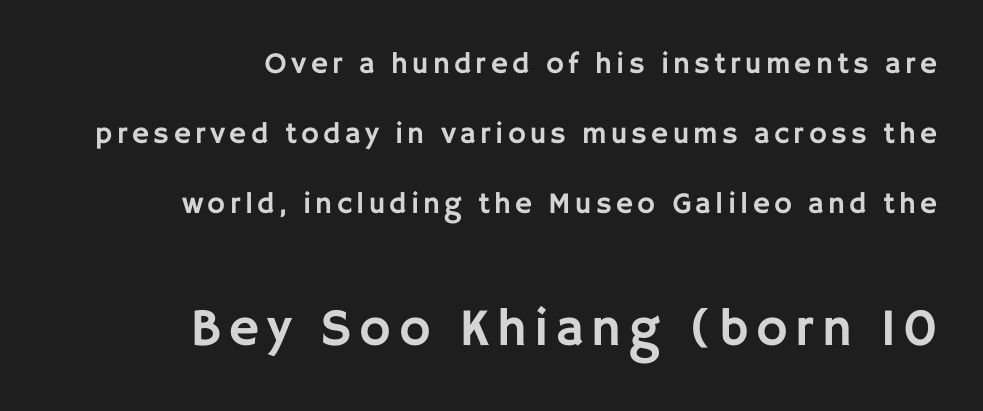
A typesetter would call this leading open, well beyond the default. Compared with a flush-left layout, this one pins lines to the opposite, right side. Italic? Not at all — the glyphs are vertical. A typesetter would label this face a sans. The rendering uses natural spacing where letterforms have individual widths. This rendering features lettering with no underline.
